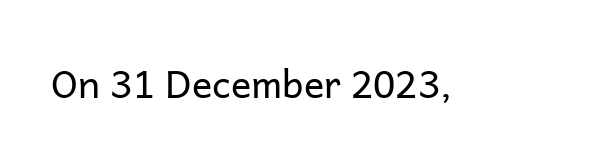
{"serif": "no", "italic": "no", "bold": "no", "weight": "regular", "width": "normal", "stroke_contrast": "low", "x_height": "medium", "monospaced": "no", "underline": "no", "letter_spacing": "normal", "letter_spacing_em": 0.0, "glyph_px": 38}
